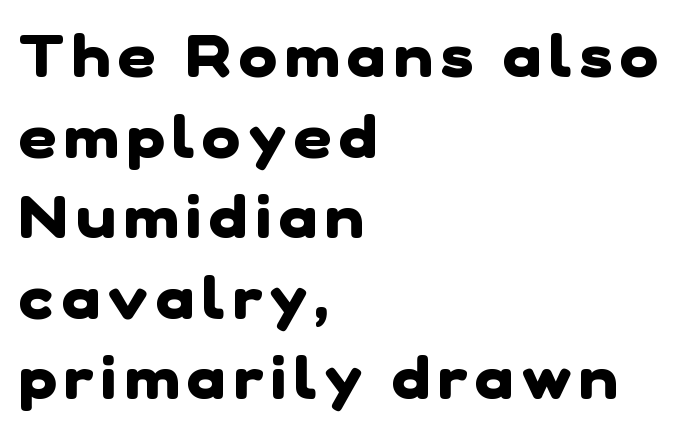
Pretty heavy lettering here — definitely bold. Serifs: no, the terminals of the letterforms are clean. The string is rendered with underlining switched off. Do the characters align in a grid? No, the font is proportional.
